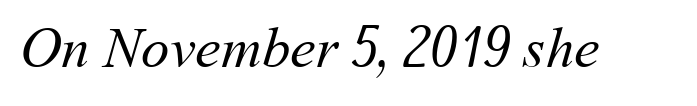
The image shows 57 px regular-weight type; set normal letter spacing, not underlined; medium stroke contrast and a medium x-height.
